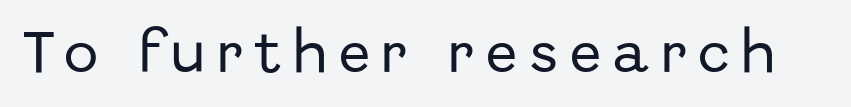
{"serif": "no", "italic": "no", "width": "normal", "stroke_contrast": "low", "x_height": "medium", "monospaced": "no", "underline": "no", "letter_spacing": "wide", "letter_spacing_em": 0.26, "glyph_px": 46}
